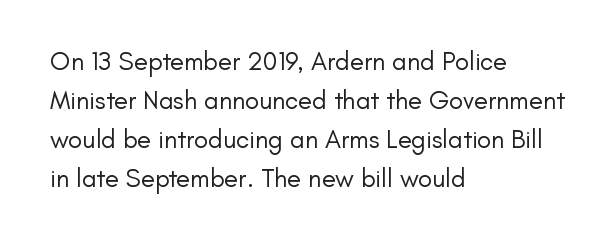
Each new line begins a customary step beneath the previous one. Students, note that the glyphs here touch the page at normal intervals. Letters rest on an invisible, unmarked baseline. Posture: upright roman.
